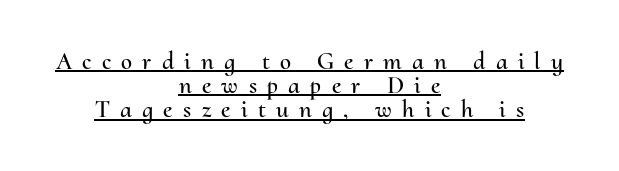
Q: Is the text italic (slanted)? A: No, it is upright.
Q: Is the text underlined? A: Yes.
Q: How is the paragraph aligned? A: Centered.
Q: Is the spacing between letters normal or unusually wide? A: Unusually wide.
Q: Is the spacing between lines tight, normal or loose? A: Tight.
